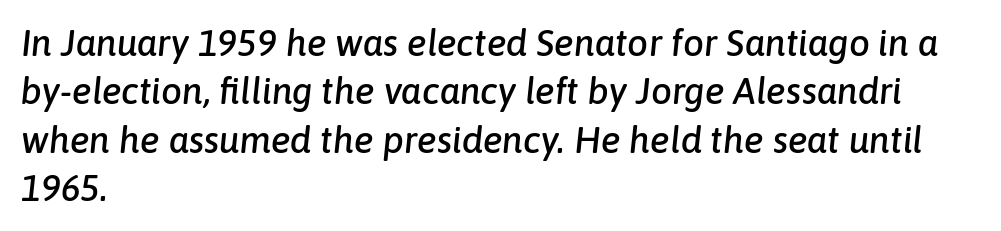
Horizontal alignment here is leftward, the default for most running prose. Nothing unusual about the tracking: characters are spaced as the font intends. The words here are not underlined. Vertically, the passage feels balanced, rows spaced as you'd expect. Do the characters align in a grid? No, the font is proportional.
